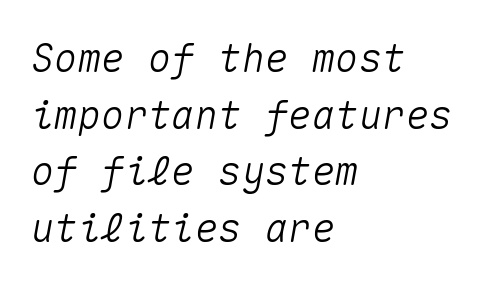
Each new line begins a customary step beneath the previous one. Would a proofreader flag this as italicized? Yes. Left-aligned paragraph, ragged on the right. Words appear dense and cohesive because spacing is normal.
